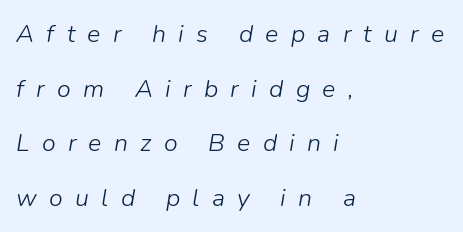
Q: Is the text bold? A: No.
Q: Is the text italic (slanted)? A: Yes, it leans right by about 9 degrees.
Q: Is the text underlined? A: No.
Q: How is the paragraph aligned? A: Left-aligned.
Q: Is the spacing between letters normal or unusually wide? A: Unusually wide.
Q: Is the spacing between lines tight, normal or loose? A: Loose.
